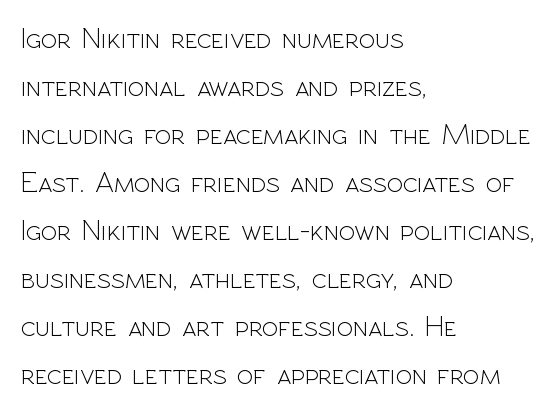
The strokes carry an ordinary text weight at most. Compared with a centered layout, this one pins lines to the left instead. Characters remain perfectly vertical along every line. The block of text has a typical density, with ordinary space between rows.
